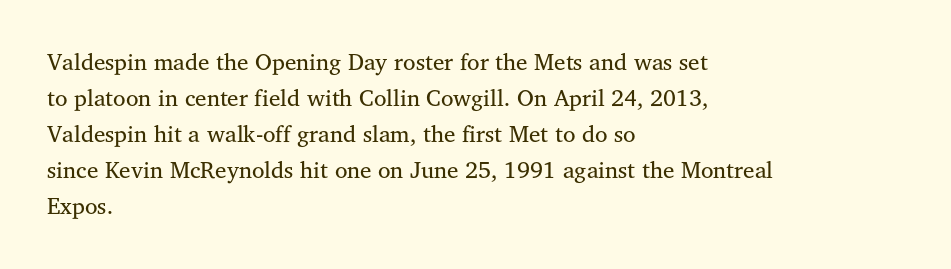
{"italic": "no", "bold": "no", "underline": "no", "align": "left", "line_spacing": "normal", "line_spacing_ratio": 1.57, "letter_spacing": "normal", "letter_spacing_em": 0.0, "glyph_px": 23}
